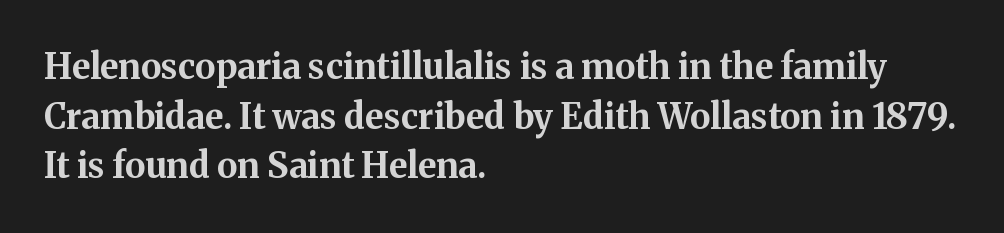
Q: Is the text bold? A: Yes.
Q: Is the text italic (slanted)? A: No, it is upright.
Q: Is the typeface a serif or a sans-serif typeface? A: Serif.
Q: Is the text underlined? A: No.
Q: How is the paragraph aligned? A: Left-aligned.
Q: Is the spacing between letters normal or unusually wide? A: Normal.
Q: Is the spacing between lines tight, normal or loose? A: Normal.
Q: Width (condensed, normal, or wide)? A: Normal.
Q: Stroke contrast? A: Medium.
Q: x-height? A: Medium.
Q: Monospaced? A: No.
